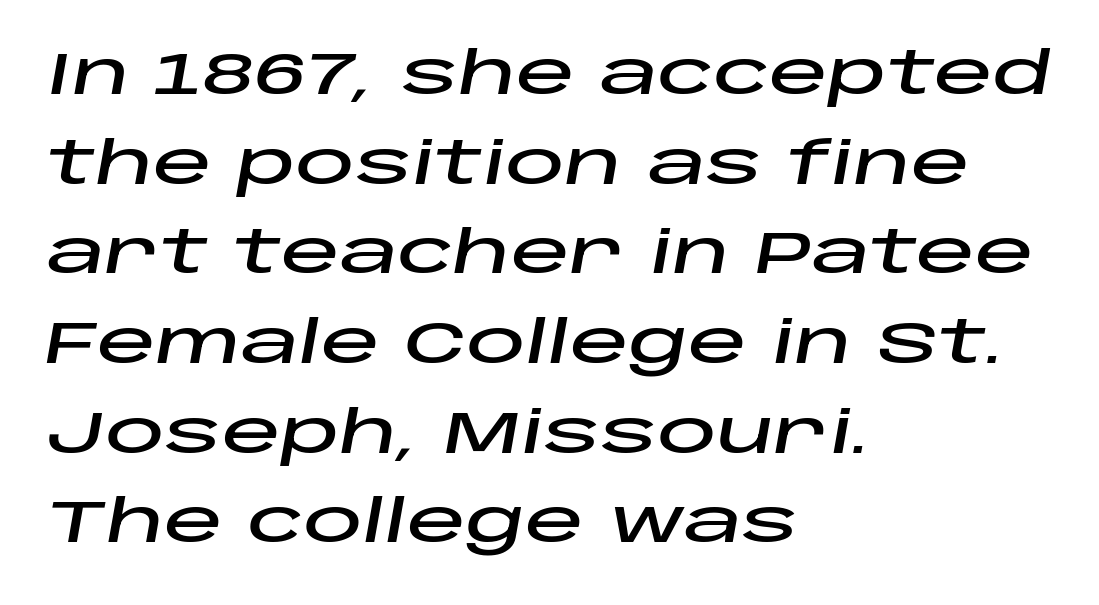
{"italic": "yes", "lean": "right", "slant_degrees": 10, "width": "wide", "stroke_contrast": "low", "x_height": "large", "monospaced": "no", "underline": "no", "align": "left", "line_spacing": "normal", "line_spacing_ratio": 1.52, "letter_spacing": "normal", "letter_spacing_em": 0.0, "glyph_px": 59}
